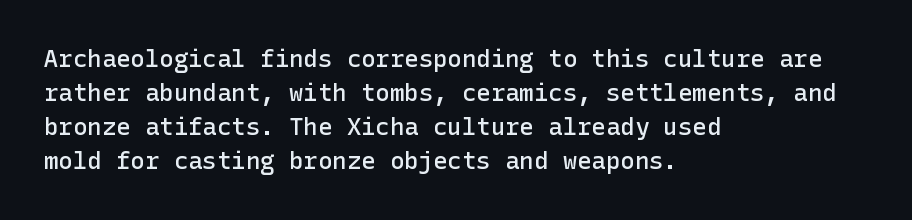
Q: Is the text bold? A: Semi-bold.
Q: Is the text italic (slanted)? A: No, it is upright.
Q: Is the text underlined? A: No.
Q: How is the paragraph aligned? A: Left-aligned.
Q: Is the spacing between letters normal or unusually wide? A: Normal.
Q: Is the spacing between lines tight, normal or loose? A: Normal.
